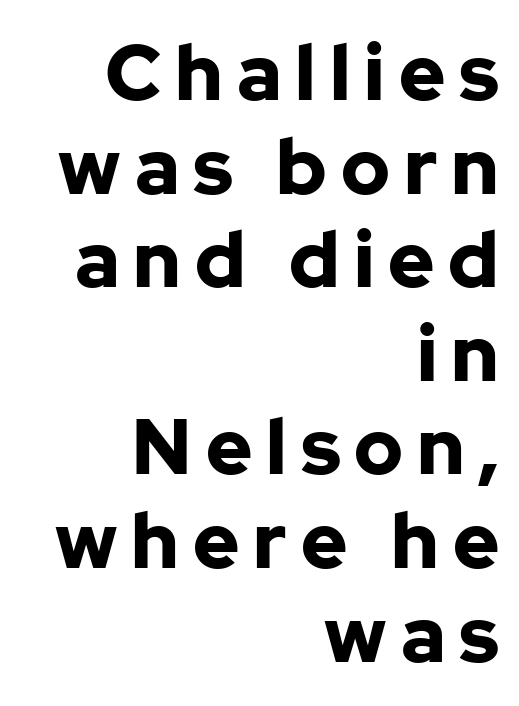
Compared with an ordinary text face, these strokes are far heavier — a full bold. Underline: absent. Note the varied advance widths — an 'i' is clearly narrower than an 'm'. Each line ends at the same right margin while the left side varies.
